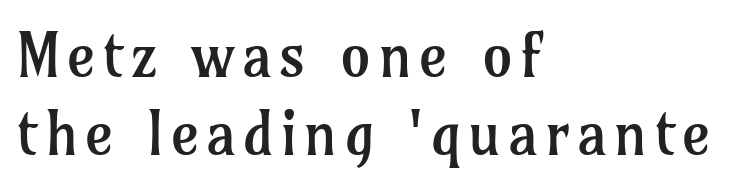
Q: Is the text bold? A: No.
Q: Is the text italic (slanted)? A: No, it is upright.
Q: Is the typeface a serif or a sans-serif typeface? A: Serif.
Q: Is the text underlined? A: No.
Q: How is the paragraph aligned? A: Left-aligned.
Q: Is the spacing between lines tight, normal or loose? A: Normal.
Q: Width (condensed, normal, or wide)? A: Normal.
Q: Stroke contrast? A: Low.
Q: x-height? A: Medium.
Q: Monospaced? A: No.
